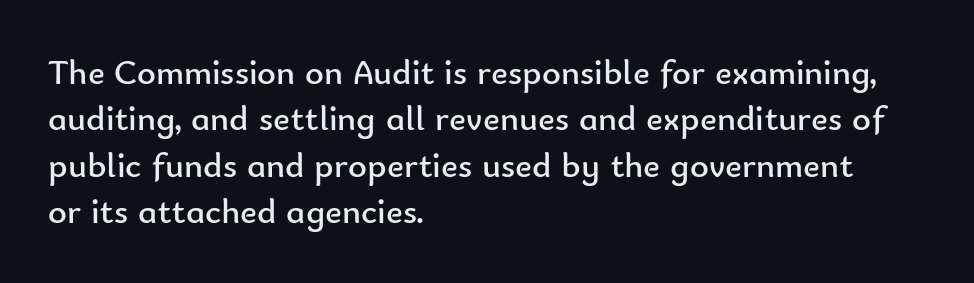
The image shows 36 px regular-weight sans-serif type, upright; set left-aligned, normal line spacing (1.29x), normal letter spacing, not underlined; low stroke contrast and a small x-height.
